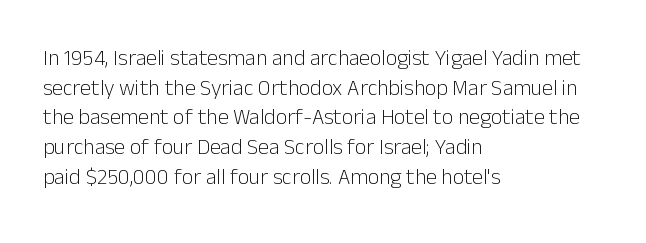
{"italic": "no", "bold": "no", "underline": "no", "align": "left", "line_spacing": "normal", "line_spacing_ratio": 1.35, "letter_spacing": "normal", "letter_spacing_em": 0.0, "glyph_px": 22}
